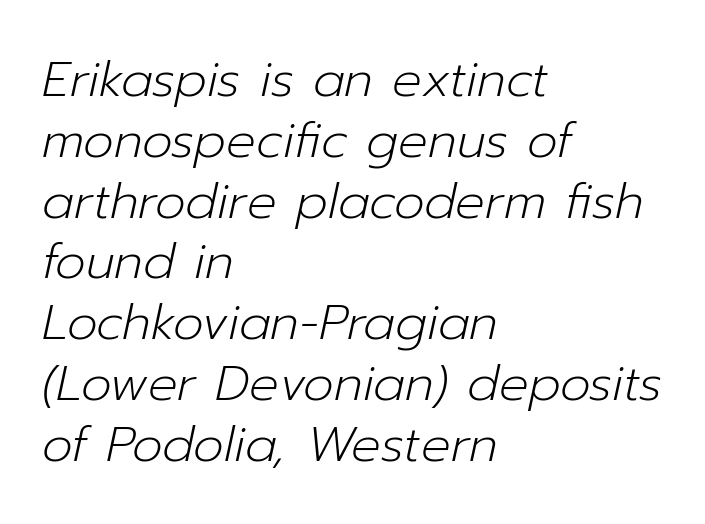
A typesetter would call this proportional, since set widths differ per character. The rag falls on the right side of this text block. Caption: standard tracking, unaltered. Caption: face not bold, strokes unweighted. The space directly below the letters is spotless.
